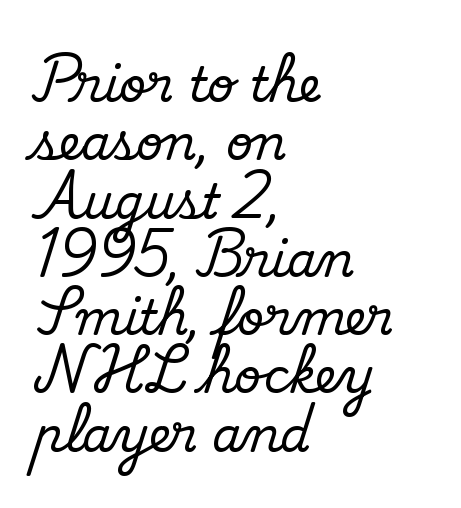
Think of a printed novel: that variable character pitch is what you see here. A typesetter would call this zero additional tracking. Serif or sans? Serif — the stroke terminals have little feet.
